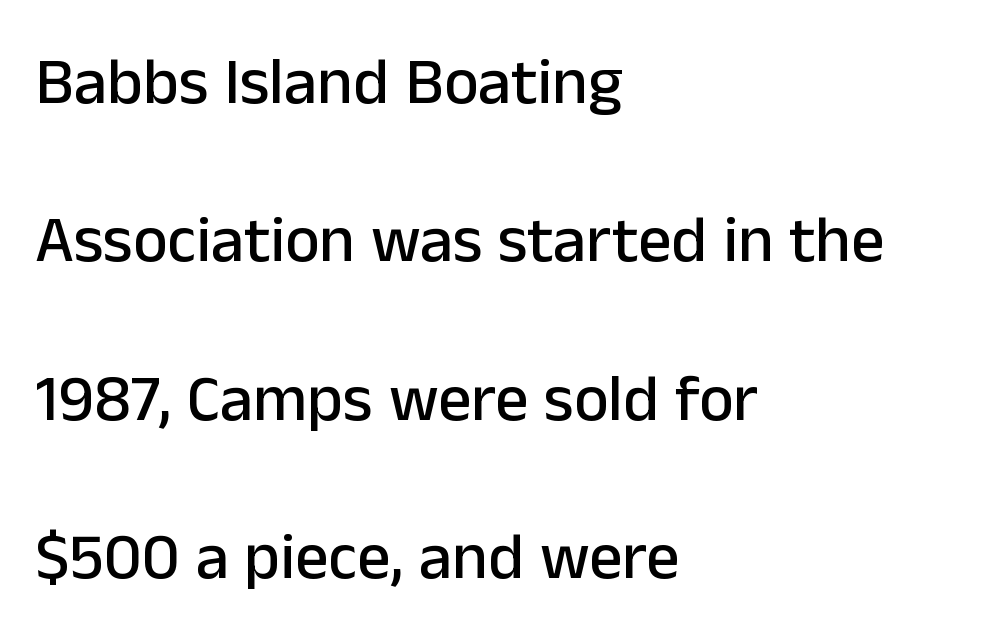
Students, observe: this is what heavily led, spacious text looks like. Is this a fixed-width face? No — the glyphs have proportional, varying widths. The string is rendered with underlining switched off. Leftover space on each line is placed entirely after the last word.
